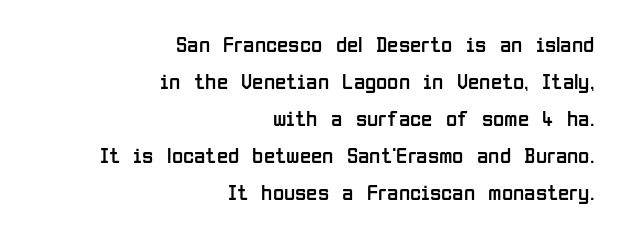
Q: Is the text bold? A: No.
Q: Is the text italic (slanted)? A: No, it is upright.
Q: Is the text underlined? A: No.
Q: How is the paragraph aligned? A: Right-aligned.
Q: Is the spacing between letters normal or unusually wide? A: Normal.
Q: Is the spacing between lines tight, normal or loose? A: Normal.
